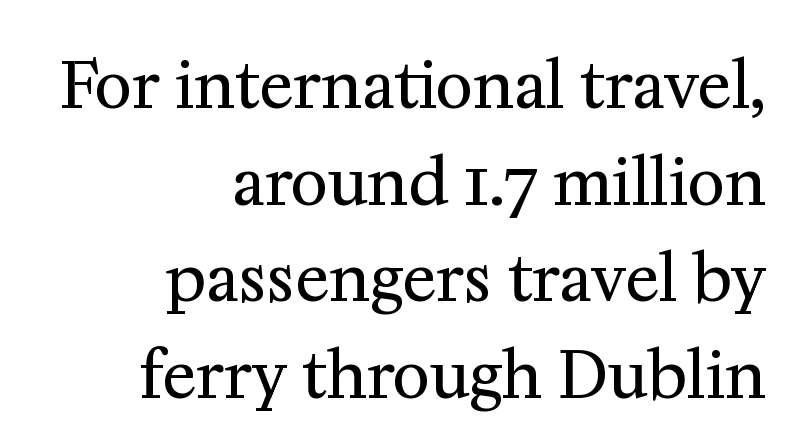
Q: Is the text bold? A: No.
Q: Is the text italic (slanted)? A: No, it is upright.
Q: Is the typeface a serif or a sans-serif typeface? A: Serif.
Q: Is the text underlined? A: No.
Q: How is the paragraph aligned? A: Right-aligned.
Q: Is the spacing between letters normal or unusually wide? A: Normal.
Q: Is the spacing between lines tight, normal or loose? A: Normal.
Q: Width (condensed, normal, or wide)? A: Normal.
Q: Stroke contrast? A: Medium.
Q: x-height? A: Medium.
Q: Monospaced? A: No.
